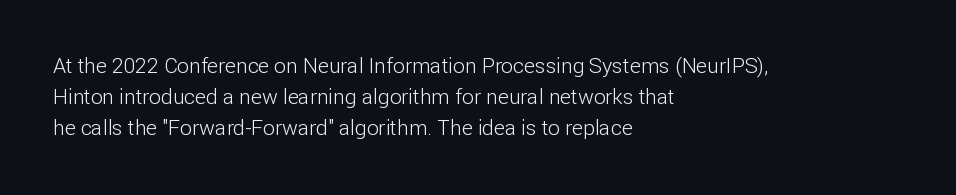
The image shows 21 px text type, upright; set left-aligned, normal line spacing (1.48x), normal letter spacing, not underlined.
